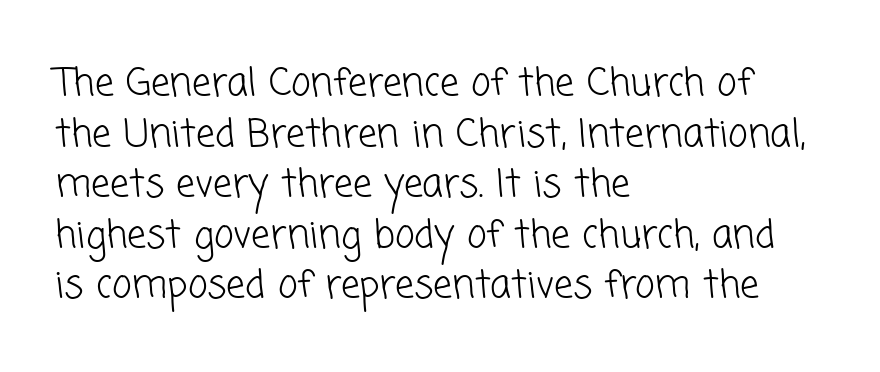
Q: Is the text bold? A: No.
Q: Is the typeface a serif or a sans-serif typeface? A: Sans-serif.
Q: Is the text underlined? A: No.
Q: How is the paragraph aligned? A: Left-aligned.
Q: Is the spacing between letters normal or unusually wide? A: Normal.
Q: Is the spacing between lines tight, normal or loose? A: Normal.
Q: Width (condensed, normal, or wide)? A: Normal.
Q: Stroke contrast? A: Low.
Q: x-height? A: Medium.
Q: Monospaced? A: No.
